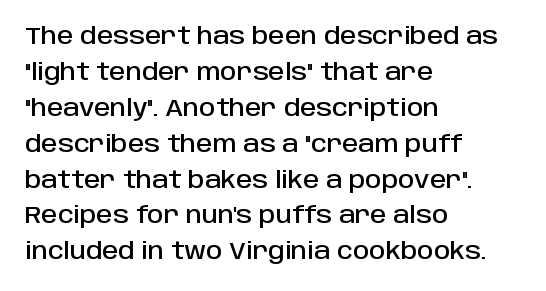
The passage shown has conventional tracking throughout. The axis of the letterforms is exactly vertical. In CSS terms this would be text-align: left. The area under the type is left untouched.
